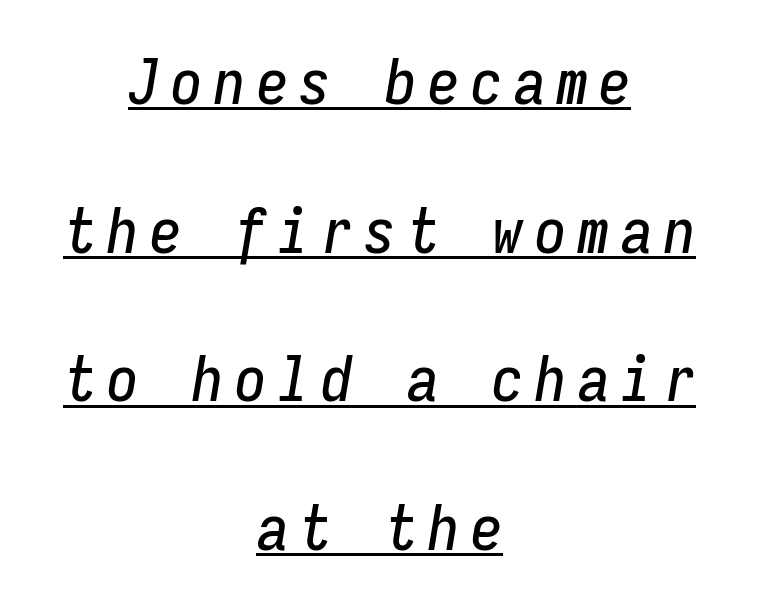
Q: Is the text italic (slanted)? A: Yes, it leans right by about 9 degrees.
Q: Is the text underlined? A: Yes.
Q: How is the paragraph aligned? A: Centered.
Q: Is the spacing between lines tight, normal or loose? A: Loose.
Q: Width (condensed, normal, or wide)? A: Condensed.
Q: Stroke contrast? A: Low.
Q: x-height? A: Medium.
Q: Monospaced? A: Yes.
